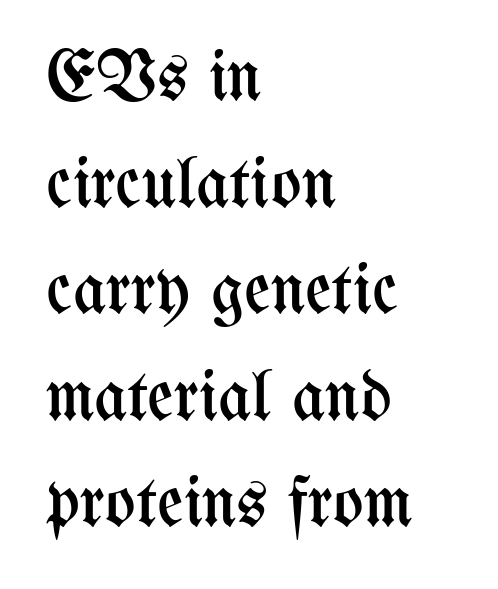
The image shows 72 px regular-weight, condensed type, upright; set left-aligned, normal line spacing (1.48x), normal letter spacing, not underlined; medium stroke contrast and a medium x-height.
